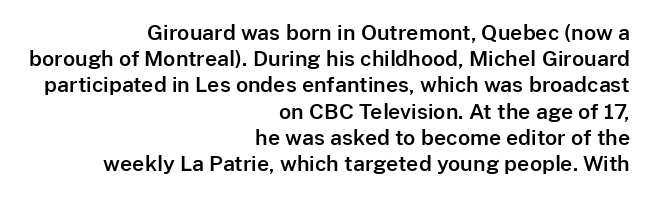
In CSS terms this would be text-align: right. A normal amount of white space separates one row of letters from the next. Each word holds together tightly as a unit, with standard inter-letter gaps. Notice how the stems are strictly vertical — no italics here.
